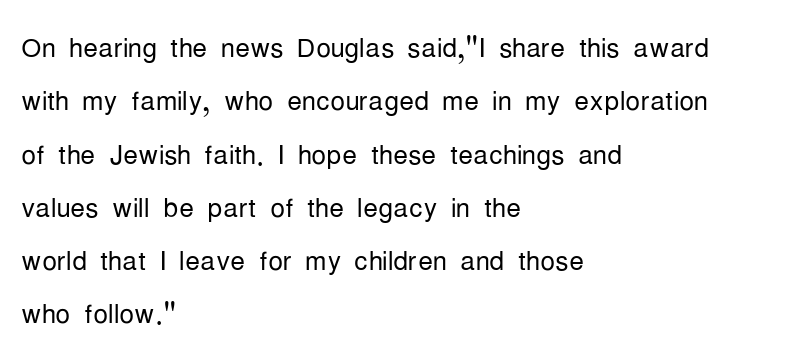
The image shows 37 px light, condensed sans-serif type, upright; set left-aligned, normal line spacing (1.44x), normal letter spacing, not underlined; low stroke contrast and a medium x-height.
